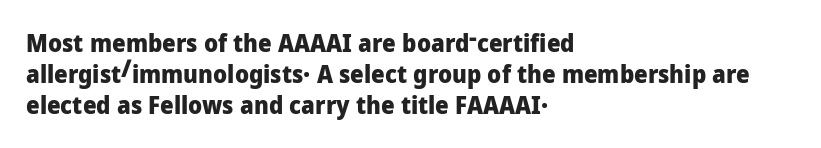
The image shows 24 px bold type, upright; set left-aligned, normal line spacing (1.29x), normal letter spacing, not underlined.
